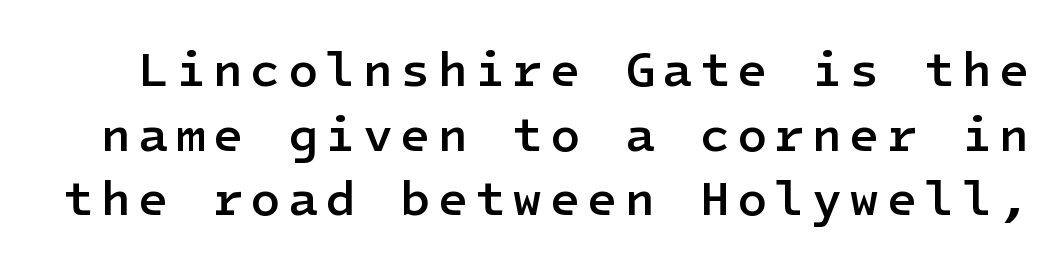
{"serif": "no", "italic": "no", "bold": "semi", "weight": "semibold", "width": "normal", "stroke_contrast": "low", "x_height": "medium", "underline": "no", "line_spacing": "normal", "line_spacing_ratio": 1.32, "glyph_px": 49}
